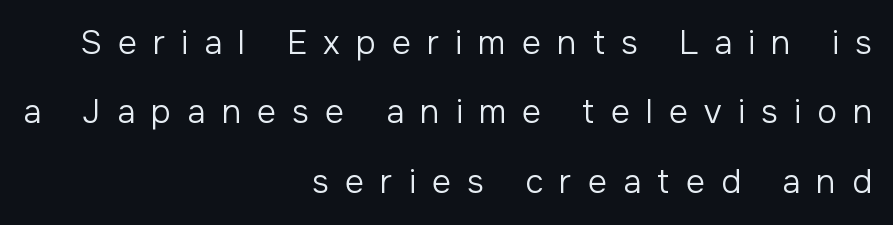
The image shows 33 px regular-weight sans-serif type, upright; set right-aligned, loose line spacing (2.1x), unusually wide letter spacing (+0.49 em), not underlined; low stroke contrast and a medium x-height.
